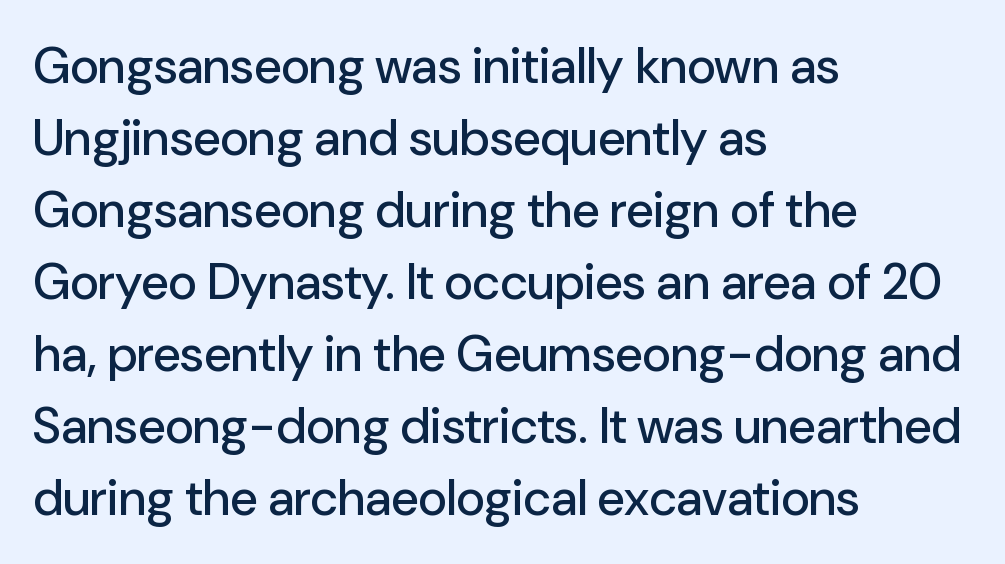
{"serif": "no", "italic": "no", "width": "normal", "stroke_contrast": "low", "x_height": "medium", "monospaced": "no", "underline": "no", "align": "left", "line_spacing": "normal", "line_spacing_ratio": 1.44, "letter_spacing": "normal", "letter_spacing_em": 0.0, "glyph_px": 50}
